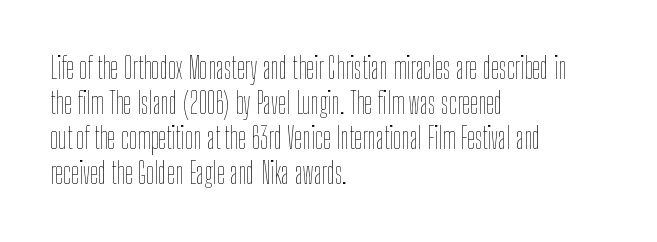
Descenders are the only things crossing below the line. The font's upright variant was chosen for this text. You could not count columns in this text — the font is proportionally spaced. Stroke mass is kept to a normal reading level or below. Tracking value appears to be zero — textbook default spacing. The lines in this sample share a left origin and differ only in where they stop.
